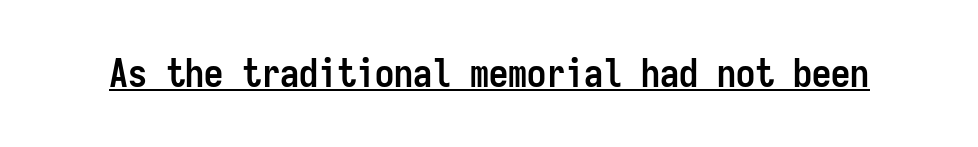
The image shows 38 px semibold, condensed sans-serif type, upright, monospaced; set normal letter spacing, underlined; low stroke contrast and a medium x-height.
